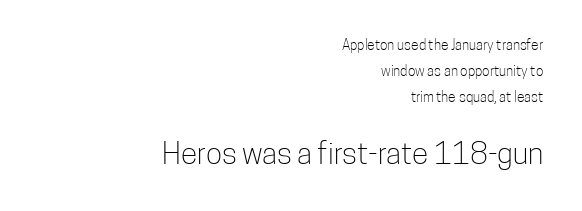
{"serif": "no", "italic": "no", "bold": "no", "weight": "light", "width": "condensed", "stroke_contrast": "low", "x_height": "medium", "monospaced": "no", "underline": "no", "align": "right", "line_spacing_ratio": 1.85, "letter_spacing": "normal", "letter_spacing_em": 0.0, "larger_block": "second", "size_ratio": 2.14, "glyph_px": 30}
